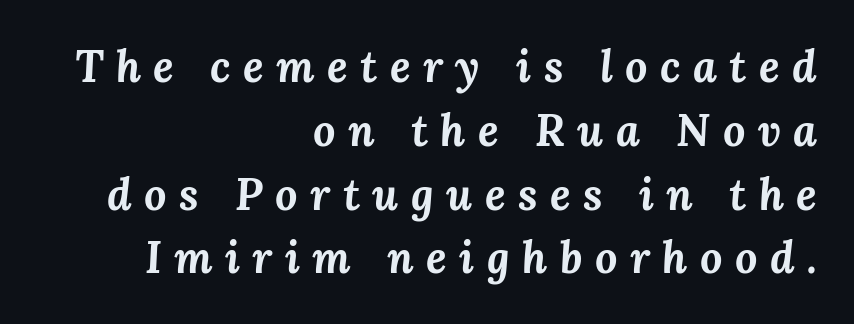
Q: Is the text bold? A: Yes.
Q: Is the text italic (slanted)? A: Yes, it leans right by about 3 degrees.
Q: Is the text underlined? A: No.
Q: How is the paragraph aligned? A: Right-aligned.
Q: Is the spacing between letters normal or unusually wide? A: Unusually wide.
Q: Is the spacing between lines tight, normal or loose? A: Normal.
Q: Width (condensed, normal, or wide)? A: Normal.
Q: Stroke contrast? A: Medium.
Q: x-height? A: Medium.
Q: Monospaced? A: No.
